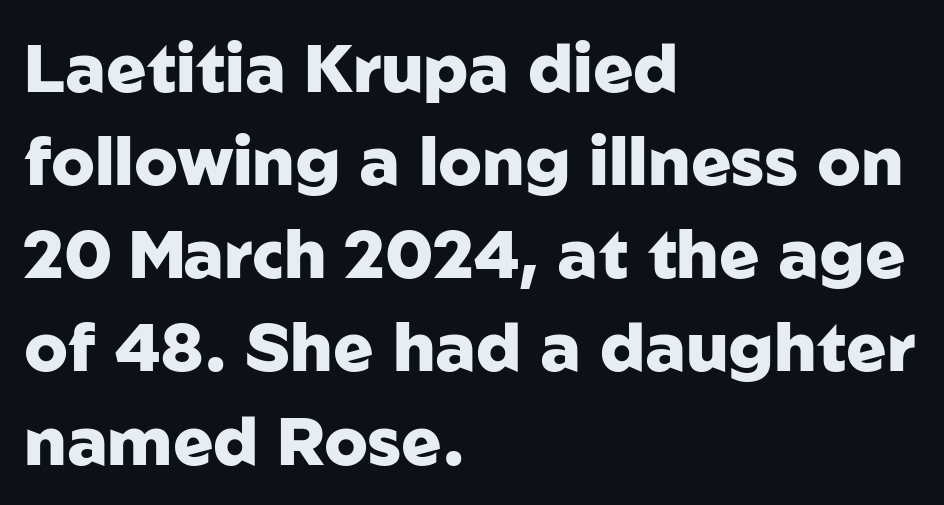
You can tell it's not italic because the verticals are truly vertical. Is this a fixed-width face? No — the glyphs have proportional, varying widths. The rendering uses a moderate line-height, typical for paragraphs. Nobody touched the tracking dial on this one.
